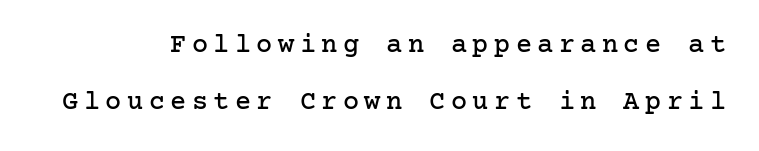
Quick note: not italic, upright. A typesetter would call this heavily tracked-out type. Lines of text with bare space underneath. Leading is clearly above the norm, producing a sparse column.
